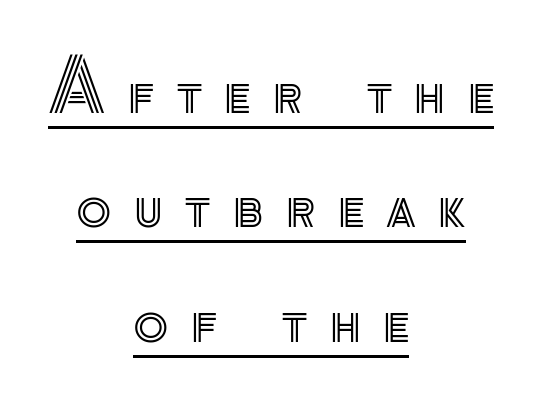
Is the block centered? Yes — each line is placed symmetrically about the middle. Does a line run under the words? Yes, clearly. Proportional: the letters do not fall into vertical columns. Spacing between characters has been opened up far beyond the box default.
